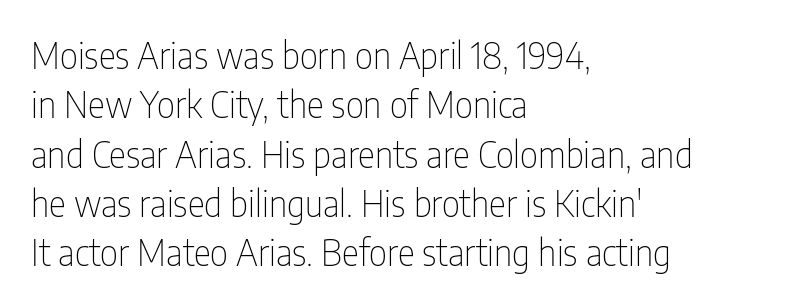
Each stroke keeps to a modest, everyday thickness or less. Posture: straight, roman, zero tilt. These lines stack with their left ends in a neat column. Underlining? Definitely not there. Looks like regular typesetting: each glyph gets only the width it needs. Inter-character spacing is left at the font's built-in metrics.
